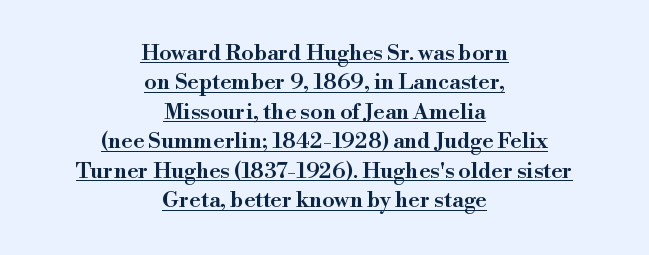
{"italic": "no", "bold": "semi", "underline": "yes", "align": "center", "line_spacing": "normal", "line_spacing_ratio": 1.34, "letter_spacing": "normal", "letter_spacing_em": 0.0, "glyph_px": 22}
